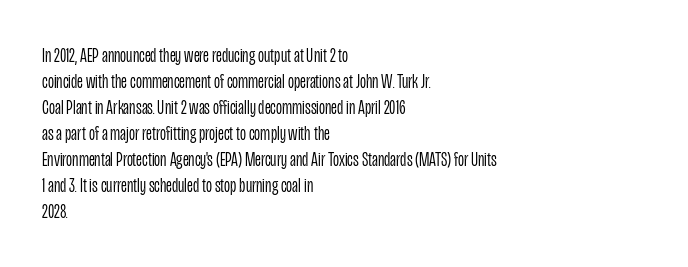
Q: Is the text bold? A: No.
Q: Is the text italic (slanted)? A: No, it is upright.
Q: Is the text underlined? A: No.
Q: How is the paragraph aligned? A: Left-aligned.
Q: Is the spacing between letters normal or unusually wide? A: Normal.
